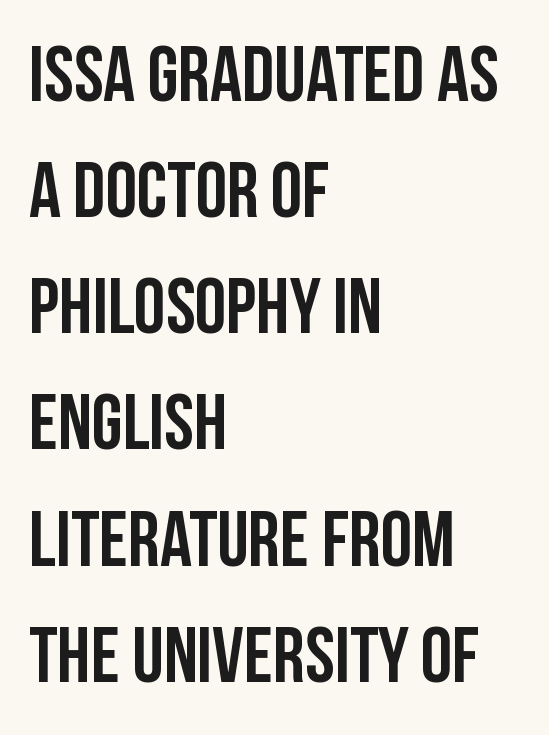
The image shows 79 px condensed sans-serif type, upright; set left-aligned, normal line spacing (1.47x), normal letter spacing, not underlined; low stroke contrast and a large x-height.
